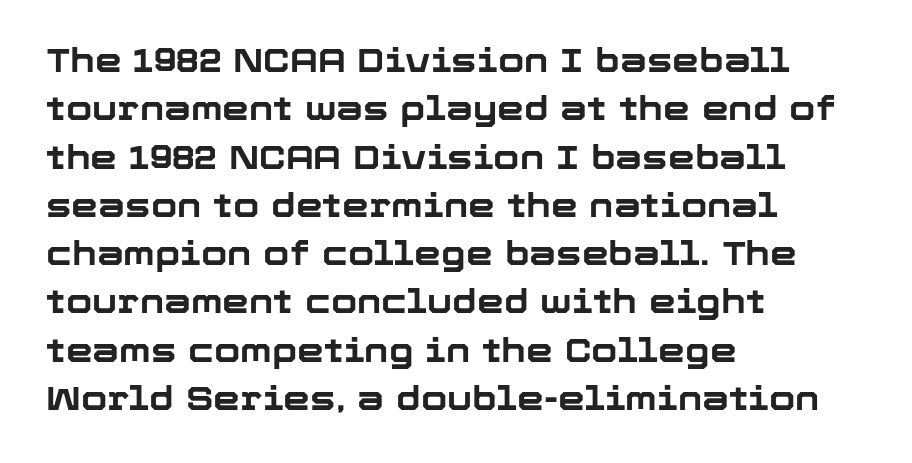
The image shows 34 px bold sans-serif type, upright; set left-aligned, normal line spacing (1.42x), normal letter spacing, not underlined; low stroke contrast and a medium x-height.
